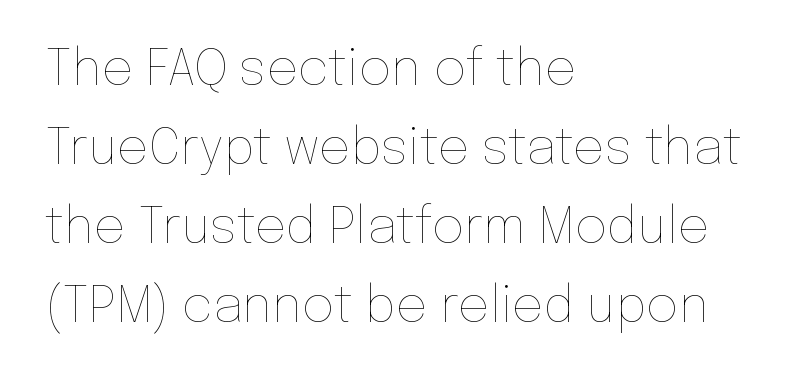
{"italic": "no", "bold": "no", "weight": "thin", "width": "normal", "stroke_contrast": "low", "x_height": "medium", "monospaced": "no", "underline": "no", "align": "left", "line_spacing": "normal", "line_spacing_ratio": 1.58, "letter_spacing": "normal", "letter_spacing_em": 0.0, "glyph_px": 50}
